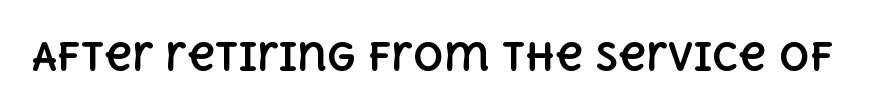
Q: Is the text bold? A: Yes.
Q: Is the text italic (slanted)? A: No, it is upright.
Q: Is the text underlined? A: No.
Q: Is the spacing between letters normal or unusually wide? A: Normal.
Q: Width (condensed, normal, or wide)? A: Normal.
Q: x-height? A: Large.
Q: Monospaced? A: No.
